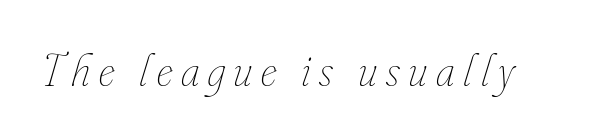
Ink coverage per letter is moderate at most. This sample has the flowing, uneven cadence of proportional lettering. The letters are slanted; this is an italic face. Descender tails drop into unmarked territory.
